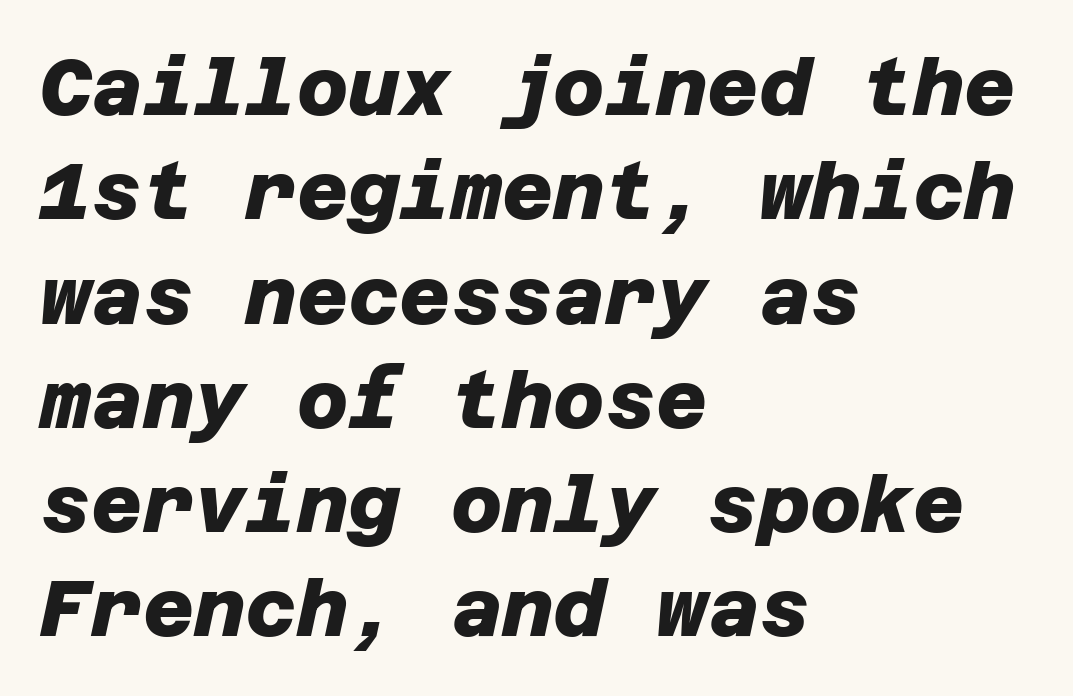
{"serif": "no", "bold": "yes", "weight": "heavy", "width": "normal", "stroke_contrast": "low", "x_height": "large", "underline": "no", "align": "left", "line_spacing": "normal", "line_spacing_ratio": 1.32, "letter_spacing": "normal", "letter_spacing_em": 0.0, "glyph_px": 79}
